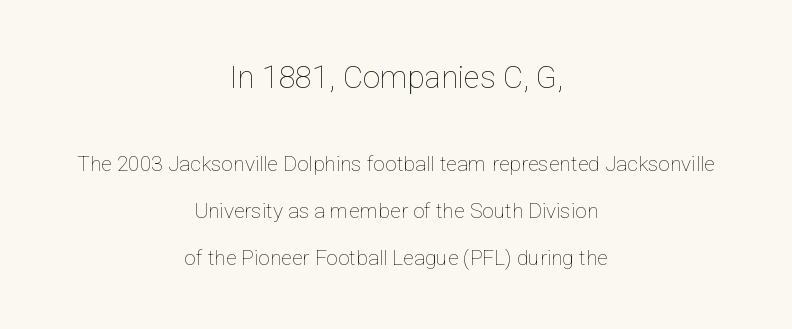
Q: Is the text bold? A: No.
Q: Is the text italic (slanted)? A: No, it is upright.
Q: Is the text underlined? A: No.
Q: How is the paragraph aligned? A: Centered.
Q: Is the spacing between letters normal or unusually wide? A: Normal.
Q: Is the spacing between lines tight, normal or loose? A: Loose.
Q: Which block of text is set in a larger size, the first (top) or the second (bottom)? A: The first (top) one.
Q: Width (condensed, normal, or wide)? A: Normal.
Q: Stroke contrast? A: Low.
Q: x-height? A: Medium.
Q: Monospaced? A: No.
